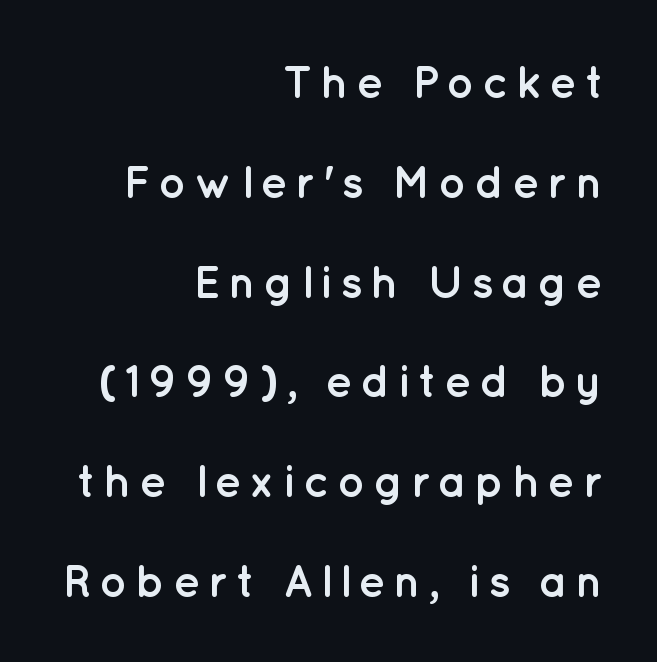
{"serif": "no", "italic": "no", "bold": "yes", "weight": "semibold", "width": "normal", "stroke_contrast": "low", "x_height": "medium", "monospaced": "no", "underline": "no", "align": "right", "line_spacing": "loose", "line_spacing_ratio": 2.17, "glyph_px": 46}
